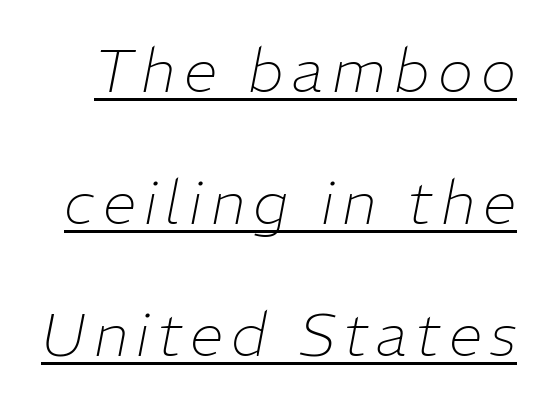
Q: Is the text bold? A: No.
Q: Is the text italic (slanted)? A: Yes, it leans right by about 11 degrees.
Q: Is the text underlined? A: Yes.
Q: Is the spacing between lines tight, normal or loose? A: Loose.
Q: Width (condensed, normal, or wide)? A: Normal.
Q: Stroke contrast? A: Low.
Q: x-height? A: Medium.
Q: Monospaced? A: No.
